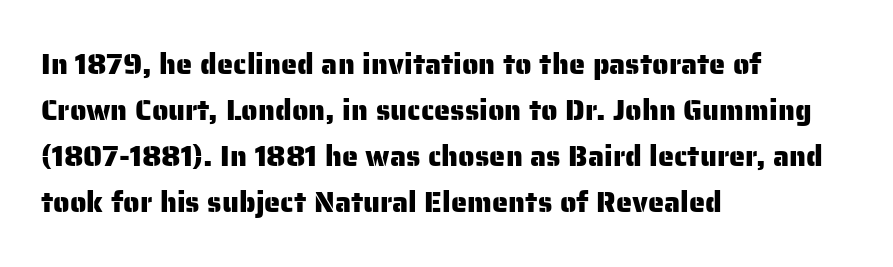
Q: Is the text italic (slanted)? A: No, it is upright.
Q: Is the typeface a serif or a sans-serif typeface? A: Sans-serif.
Q: Is the text underlined? A: No.
Q: How is the paragraph aligned? A: Left-aligned.
Q: Is the spacing between letters normal or unusually wide? A: Normal.
Q: Is the spacing between lines tight, normal or loose? A: Normal.
Q: Width (condensed, normal, or wide)? A: Normal.
Q: Stroke contrast? A: Low.
Q: x-height? A: Medium.
Q: Monospaced? A: No.
